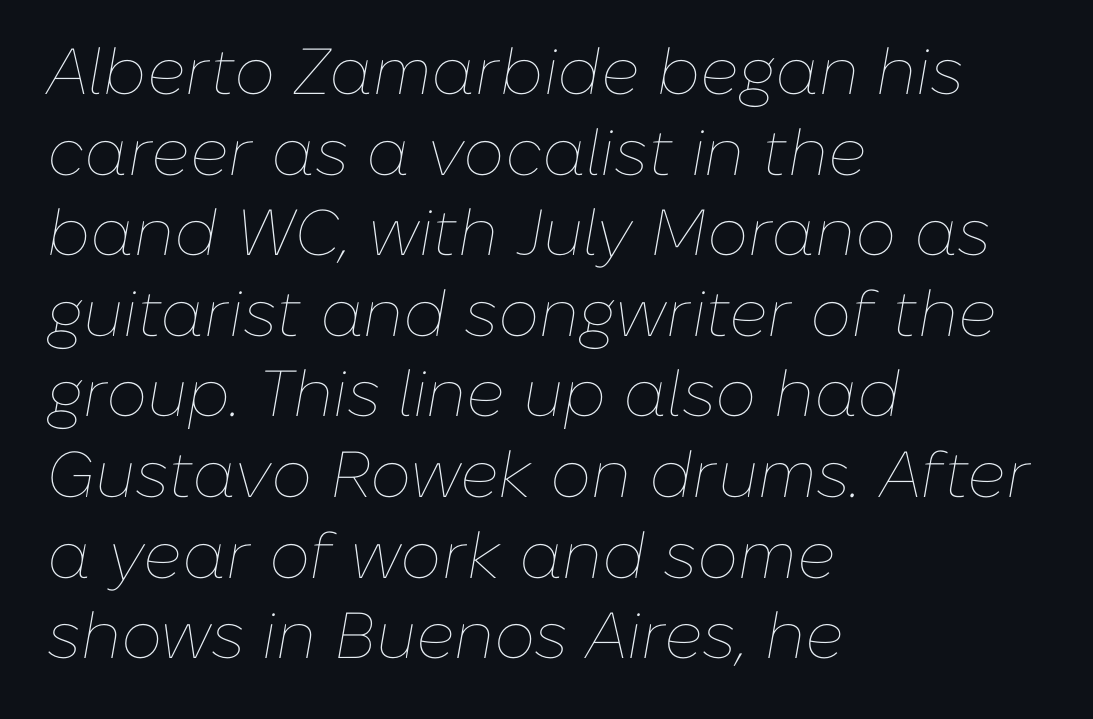
{"italic": "yes", "lean": "right", "slant_degrees": 10, "bold": "no", "weight": "thin", "width": "normal", "stroke_contrast": "low", "x_height": "medium", "monospaced": "no", "underline": "no", "align": "left", "line_spacing_ratio": 1.24, "letter_spacing": "normal", "letter_spacing_em": 0.0, "glyph_px": 65}
